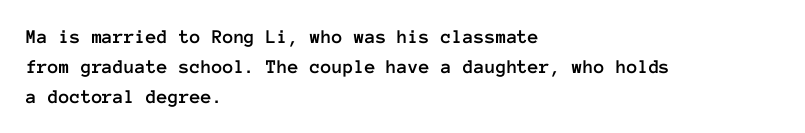
Q: Is the text italic (slanted)? A: No, it is upright.
Q: Is the text underlined? A: No.
Q: How is the paragraph aligned? A: Left-aligned.
Q: Is the spacing between letters normal or unusually wide? A: Normal.
Q: Is the spacing between lines tight, normal or loose? A: Normal.
